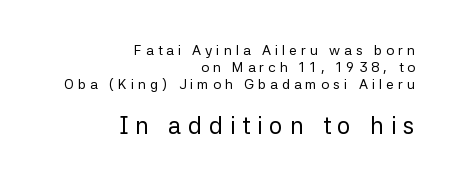
Rule under the text: the space is simply empty. Compared with a typical body face, this is equally light or lighter still. Look at the glyph heights: the lower group is clearly the bigger setting. Do the letters lean? They stand straight. Does extra space separate the letters? Yes, quite a lot of it. Reading down the block, your eye finds every line finishing at a fixed right position.
